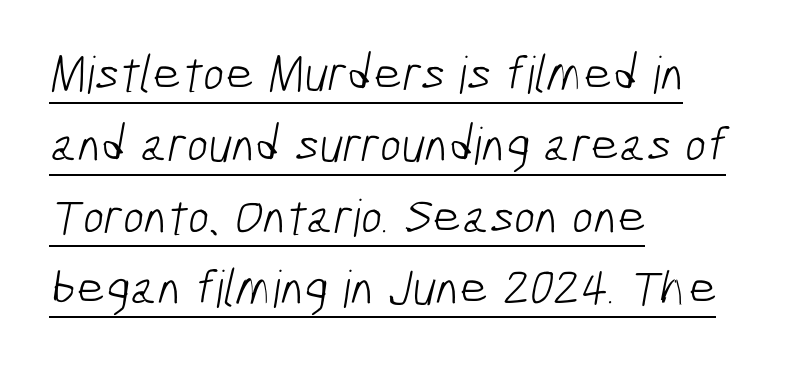
{"serif": "no", "bold": "no", "weight": "light", "width": "condensed", "stroke_contrast": "low", "x_height": "medium", "monospaced": "no", "underline": "yes", "align": "left", "line_spacing": "normal", "line_spacing_ratio": 1.4, "letter_spacing": "normal", "letter_spacing_em": 0.0, "glyph_px": 51}
